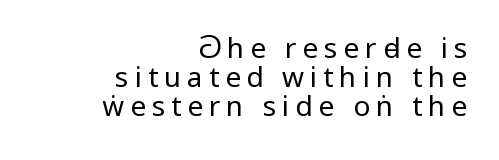
Q: Is the text bold? A: No.
Q: Is the text italic (slanted)? A: No, it is upright.
Q: Is the typeface a serif or a sans-serif typeface? A: Sans-serif.
Q: Is the text underlined? A: No.
Q: How is the paragraph aligned? A: Right-aligned.
Q: Is the spacing between letters normal or unusually wide? A: Unusually wide.
Q: Is the spacing between lines tight, normal or loose? A: Tight.
Q: Width (condensed, normal, or wide)? A: Condensed.
Q: Stroke contrast? A: Low.
